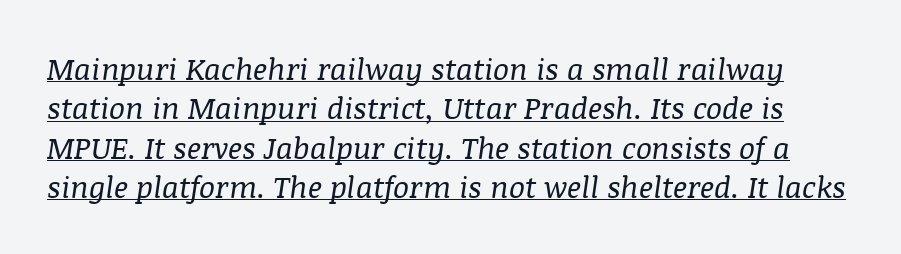
The font sits on the lighter half of the weight spectrum, regular included. Reading down the column, the eye jumps a familiar distance to each next line. Classification — serif. Somebody hit Ctrl+U on this one — the words are underlined. Designer's note — italics engaged. You could call the tracking neutral — neither tight nor loose.
